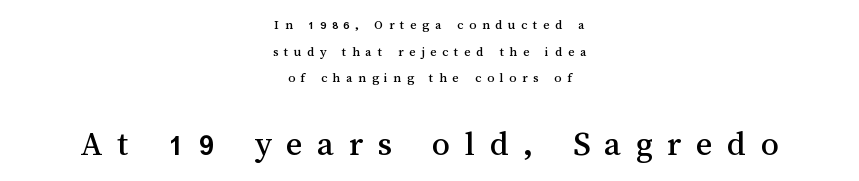
{"italic": "no", "width": "normal", "stroke_contrast": "medium", "x_height": "medium", "monospaced": "no", "underline": "no", "align": "center", "line_spacing": "loose", "line_spacing_ratio": 1.91, "letter_spacing": "wide", "letter_spacing_em": 0.4, "larger_block": "second", "size_ratio": 2.57, "glyph_px": 36}
